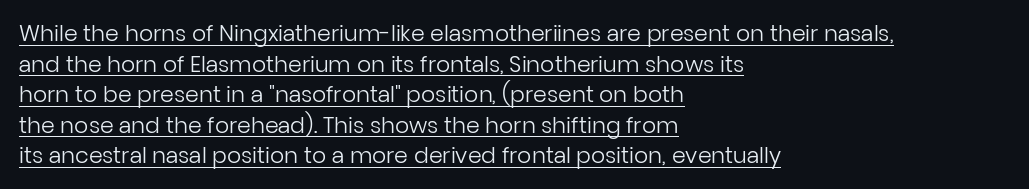
The image shows 22 px text type, upright; set left-aligned, normal line spacing (1.39x), normal letter spacing, underlined.
